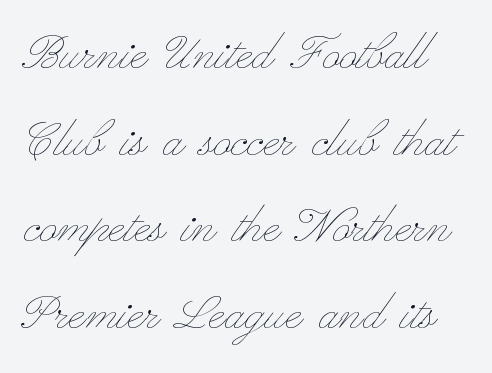
Spacing verdict: proportional, widths tailored to each character. Underlining? Definitely not there. The leading is moderate, giving the passage an even texture. Is the stroke heavy? The answer is a plain regular-or-lighter.
